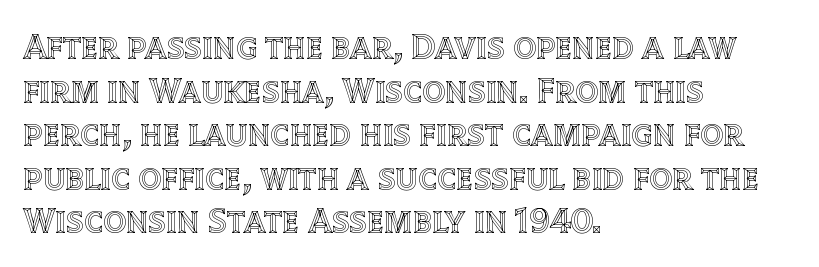
The image shows 36 px text type, upright; set left-aligned, line spacing 1.21x, normal letter spacing, not underlined; a large x-height.
